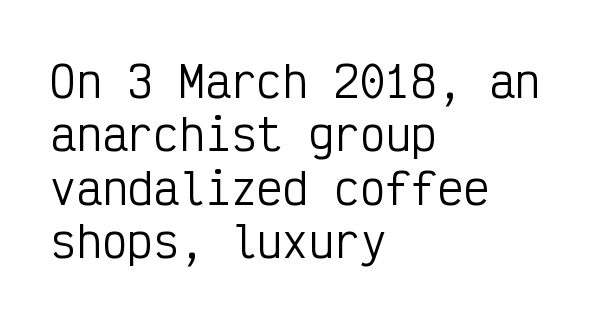
Q: Is the text bold? A: No.
Q: Is the text italic (slanted)? A: No, it is upright.
Q: Is the typeface a serif or a sans-serif typeface? A: Sans-serif.
Q: Is the text underlined? A: No.
Q: How is the paragraph aligned? A: Left-aligned.
Q: Is the spacing between letters normal or unusually wide? A: Normal.
Q: Width (condensed, normal, or wide)? A: Condensed.
Q: Stroke contrast? A: Low.
Q: x-height? A: Medium.
Q: Monospaced? A: Yes.
